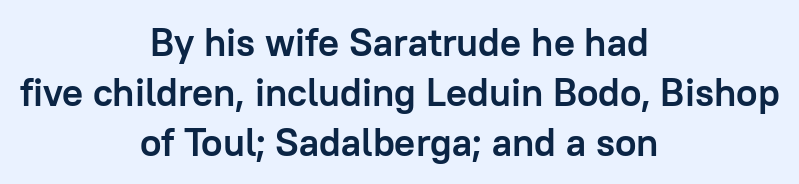
Q: Is the text bold? A: Yes.
Q: Is the text italic (slanted)? A: No, it is upright.
Q: Is the typeface a serif or a sans-serif typeface? A: Sans-serif.
Q: Is the text underlined? A: No.
Q: How is the paragraph aligned? A: Centered.
Q: Is the spacing between letters normal or unusually wide? A: Normal.
Q: Is the spacing between lines tight, normal or loose? A: Normal.
Q: Width (condensed, normal, or wide)? A: Normal.
Q: Stroke contrast? A: Low.
Q: x-height? A: Medium.
Q: Monospaced? A: No.
